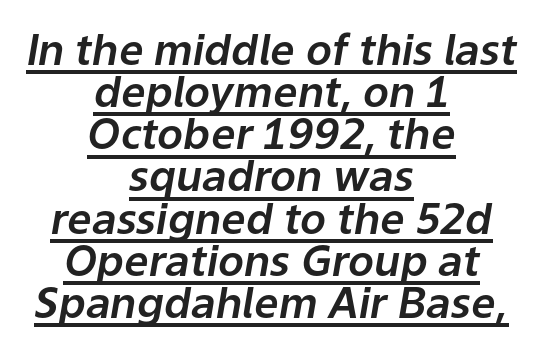
The image shows 43 px text type, italic (leaning right); set centered, tight line spacing (0.98x), normal letter spacing, underlined; low stroke contrast and a medium x-height.
